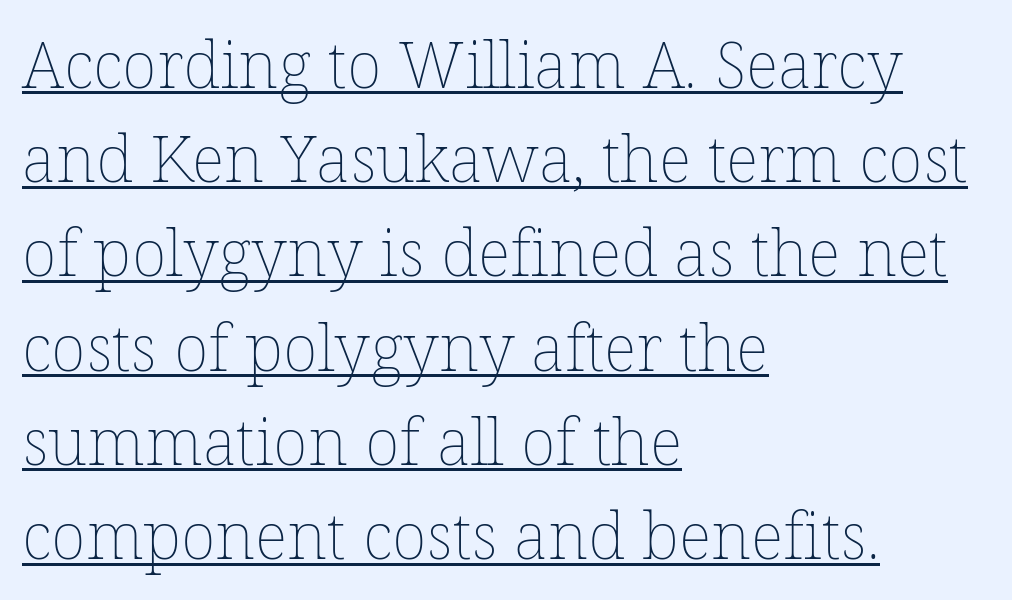
{"italic": "no", "bold": "no", "weight": "thin", "width": "normal", "stroke_contrast": "low", "x_height": "medium", "monospaced": "no", "underline": "yes", "align": "left", "line_spacing": "normal", "line_spacing_ratio": 1.45, "letter_spacing": "normal", "letter_spacing_em": 0.0, "glyph_px": 65}
